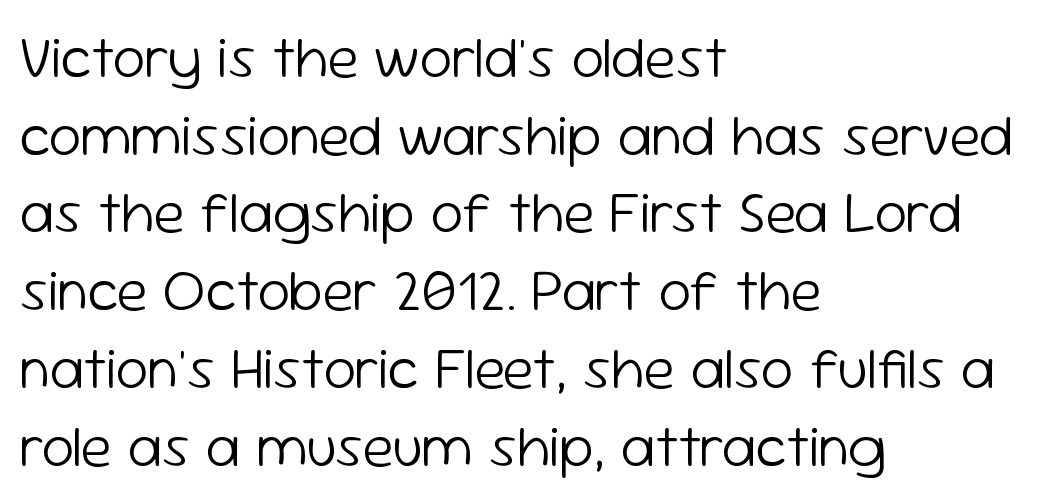
This rendering leaves character spacing at its baseline value. The passage shown stacks its lines at a standard gap. The rendering shows plain stroke endings on the letterforms — a sans-serif design. A student would call this left alignment; a typographer would say flush left, rag right. You could not count columns in this text — the font is proportionally spaced. Tall strokes in this sample are plumb rather than angled.
